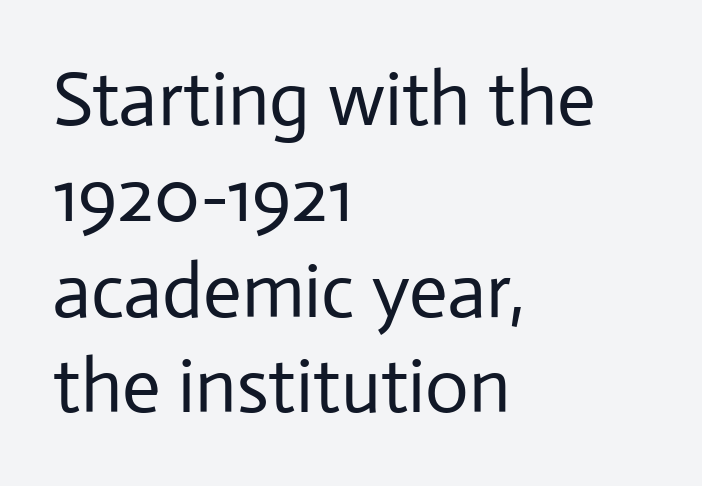
Q: Is the text bold? A: No.
Q: Is the text italic (slanted)? A: No, it is upright.
Q: Is the typeface a serif or a sans-serif typeface? A: Sans-serif.
Q: Is the text underlined? A: No.
Q: How is the paragraph aligned? A: Left-aligned.
Q: Is the spacing between letters normal or unusually wide? A: Normal.
Q: Is the spacing between lines tight, normal or loose? A: Normal.
Q: Width (condensed, normal, or wide)? A: Normal.
Q: Stroke contrast? A: Low.
Q: x-height? A: Medium.
Q: Monospaced? A: No.
